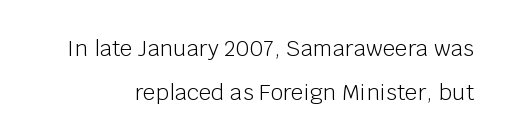
Glyph-to-glyph distance matches everyday printed text. The type sits square on the baseline with zero lean. A great deal of white space separates one row of letters from the next. Has an underline been added? It has not. The letters look calm and open, with moderate or lighter stems.
